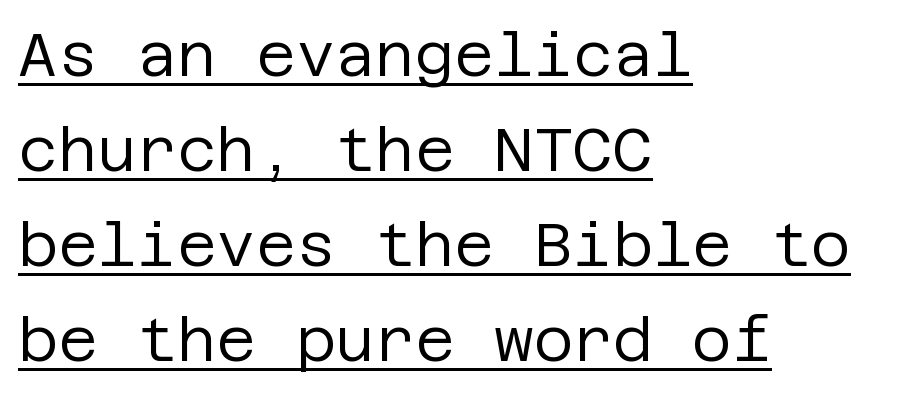
The image shows 61 px regular-weight sans-serif type, upright; set left-aligned, normal line spacing (1.56x), normal letter spacing, underlined; low stroke contrast and a large x-height.
